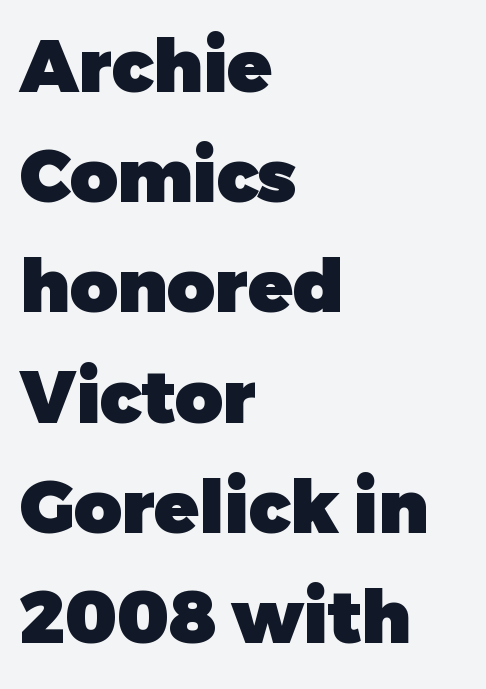
The image shows 73 px heavy sans-serif type, upright; set left-aligned, normal line spacing (1.51x), normal letter spacing, not underlined; low stroke contrast and a medium x-height.
